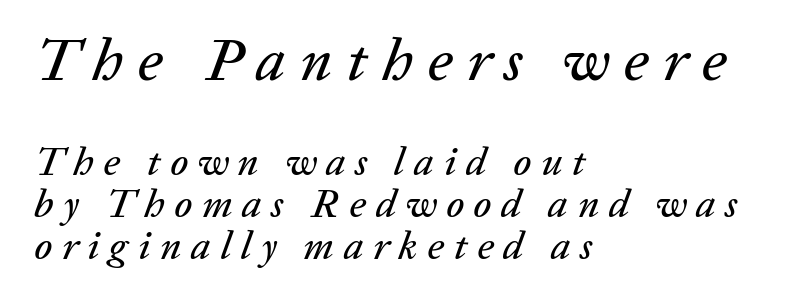
The passage shown is typed in a proportional face where columns would drift. Has an underline been added? It has not. Each new line begins almost immediately beneath the previous one. Caption: expanded tracking, letters set apart.
